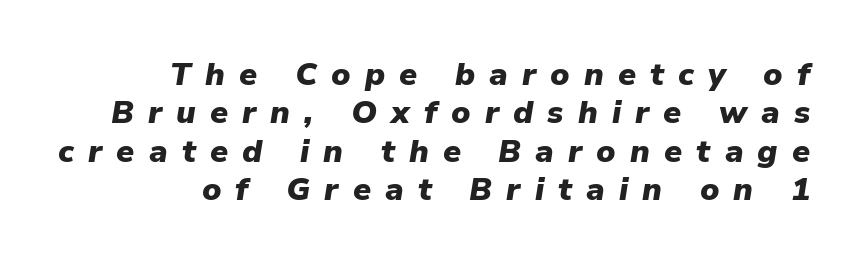
A typesetter would call this proportional, since set widths differ per character. Glance below the letters and you will spot only blank space. Display-style spreading of the glyphs; the letterfit is very open. A full-strength bold gives these letters their thick strokes. This rendering uses right alignment, leaving the left contour irregular. Quick note: italic.
